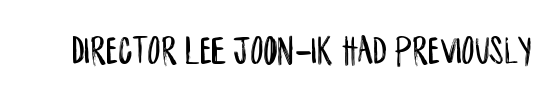
Q: Is the text italic (slanted)? A: No, it is upright.
Q: Is the typeface a serif or a sans-serif typeface? A: Sans-serif.
Q: Is the text underlined? A: No.
Q: Is the spacing between letters normal or unusually wide? A: Normal.
Q: Width (condensed, normal, or wide)? A: Condensed.
Q: Stroke contrast? A: Low.
Q: x-height? A: Large.
Q: Monospaced? A: No.
